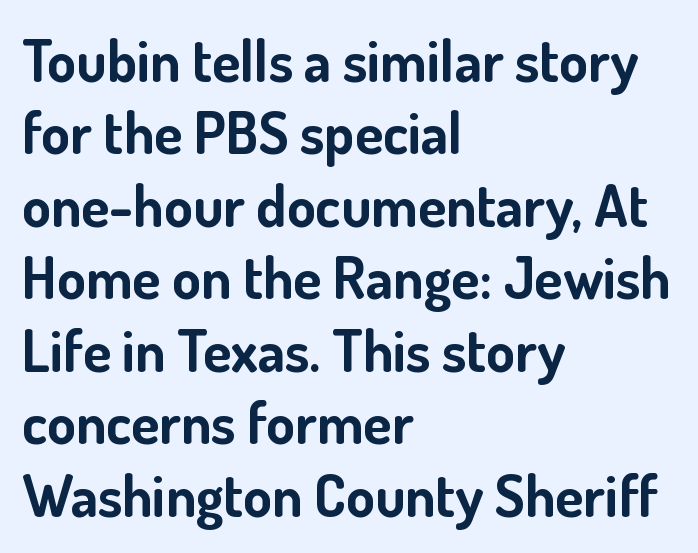
{"serif": "no", "italic": "no", "bold": "yes", "weight": "bold", "width": "normal", "stroke_contrast": "low", "x_height": "small", "monospaced": "no", "underline": "no", "align": "left", "line_spacing": "normal", "line_spacing_ratio": 1.25, "letter_spacing": "normal", "letter_spacing_em": 0.0, "glyph_px": 58}
